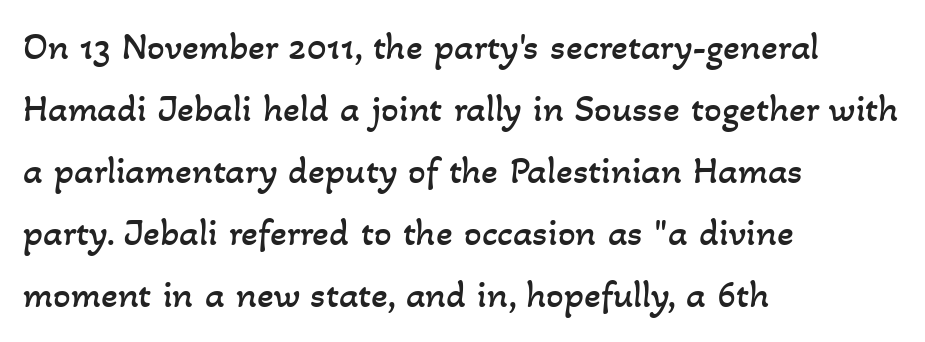
{"bold": "no", "weight": "regular", "width": "normal", "stroke_contrast": "low", "x_height": "small", "monospaced": "no", "underline": "no", "align": "left", "line_spacing": "normal", "line_spacing_ratio": 1.59, "letter_spacing": "normal", "letter_spacing_em": 0.0, "glyph_px": 39}
